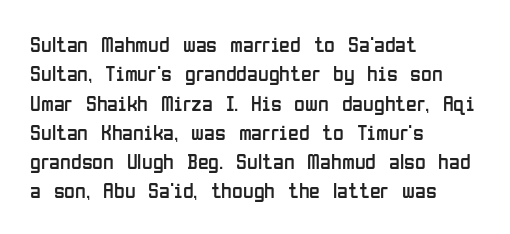
Q: Is the text bold? A: No.
Q: Is the text italic (slanted)? A: No, it is upright.
Q: Is the text underlined? A: No.
Q: How is the paragraph aligned? A: Left-aligned.
Q: Is the spacing between letters normal or unusually wide? A: Normal.
Q: Is the spacing between lines tight, normal or loose? A: Normal.
